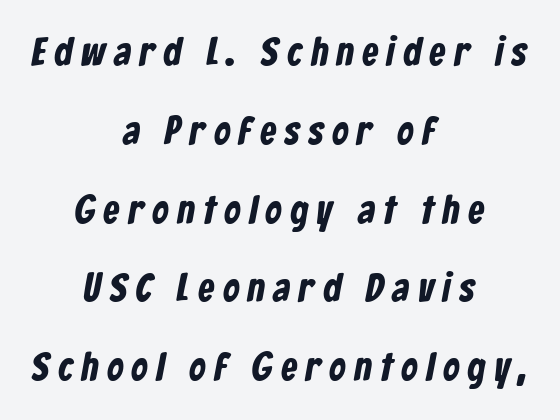
The image shows 40 px bold, condensed sans-serif type; set centered, loose line spacing (1.97x), unusually wide letter spacing (+0.22 em), not underlined; low stroke contrast and a medium x-height.
